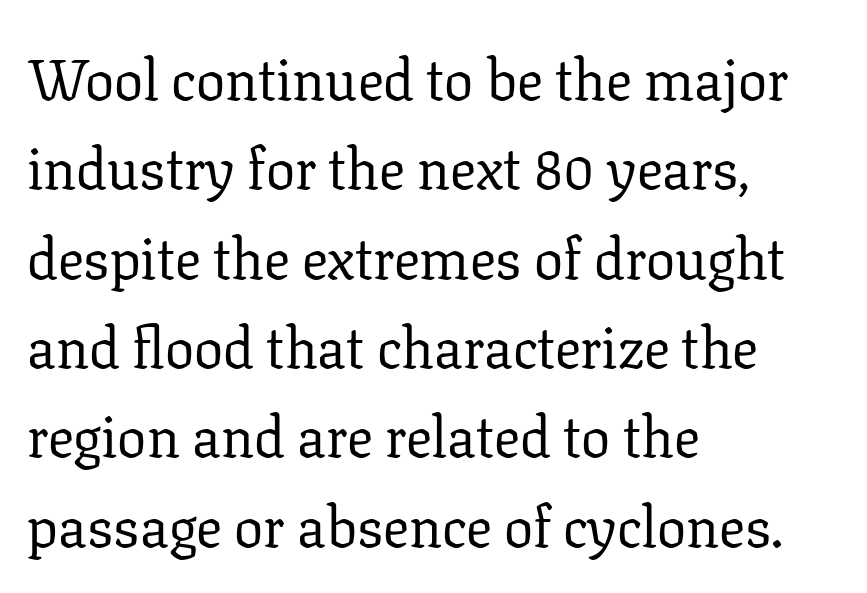
The image shows 58 px regular-weight serif type, upright; set left-aligned, normal line spacing (1.54x), normal letter spacing, not underlined; low stroke contrast and a medium x-height.
